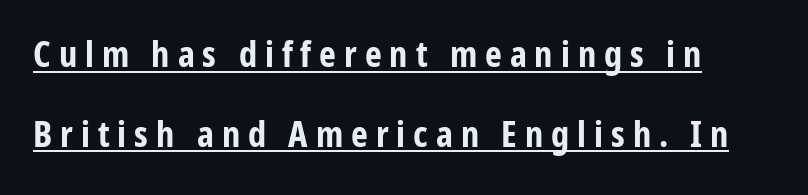
The rendering uses natural spacing where letterforms have individual widths. Check the space under the baseline: a stroke is drawn there. Serif or sans? Sans — the stroke terminals are bare. Display-style spreading of the glyphs; the letterfit is very open. Does the lettering tilt? It doesn't — this is upright.
